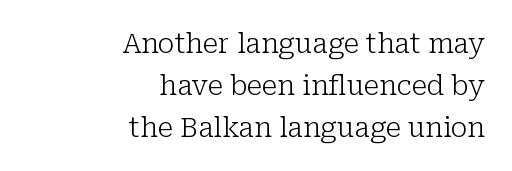
Q: Is the text bold? A: No.
Q: Is the text italic (slanted)? A: No, it is upright.
Q: Is the text underlined? A: No.
Q: How is the paragraph aligned? A: Right-aligned.
Q: Is the spacing between letters normal or unusually wide? A: Normal.
Q: Is the spacing between lines tight, normal or loose? A: Normal.
